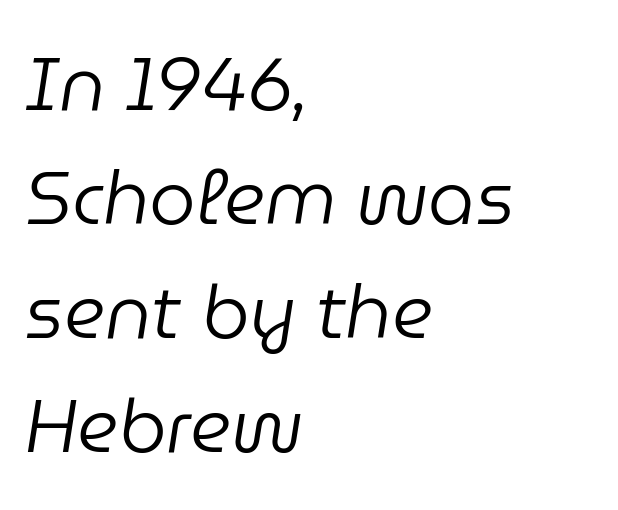
The passage shown is not underscored anywhere. The letters are slanted; this is an italic face. Spacing between characters is what you'd get straight out of the box. These lines sit exactly where default settings would place them. Do the characters align in a grid? No, the font is proportional. The rag falls on the right side of this text block.
